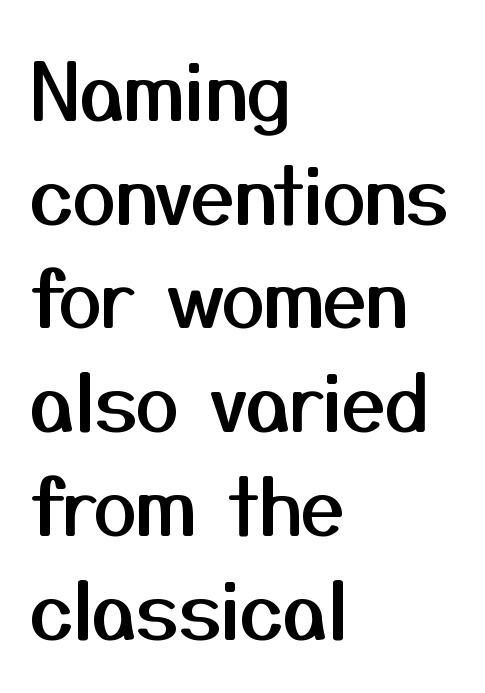
Q: Is the text italic (slanted)? A: No, it is upright.
Q: Is the typeface a serif or a sans-serif typeface? A: Sans-serif.
Q: Is the text underlined? A: No.
Q: How is the paragraph aligned? A: Left-aligned.
Q: Is the spacing between letters normal or unusually wide? A: Normal.
Q: Is the spacing between lines tight, normal or loose? A: Normal.
Q: Width (condensed, normal, or wide)? A: Normal.
Q: Stroke contrast? A: Medium.
Q: x-height? A: Medium.
Q: Monospaced? A: No.
